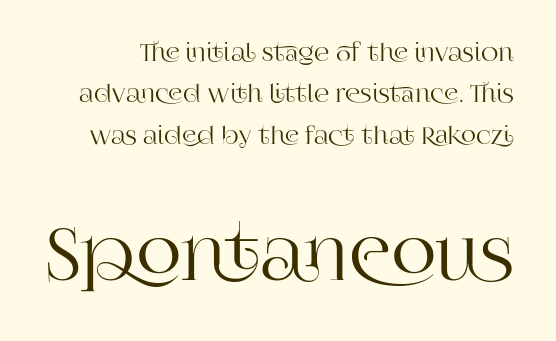
These lines keep a tight, regular rhythm from letter to letter. Only glyphs here, with clear space below each row. Note: smaller setting up top, larger setting below. The type sits square on the baseline with zero lean. Classification — serif.
